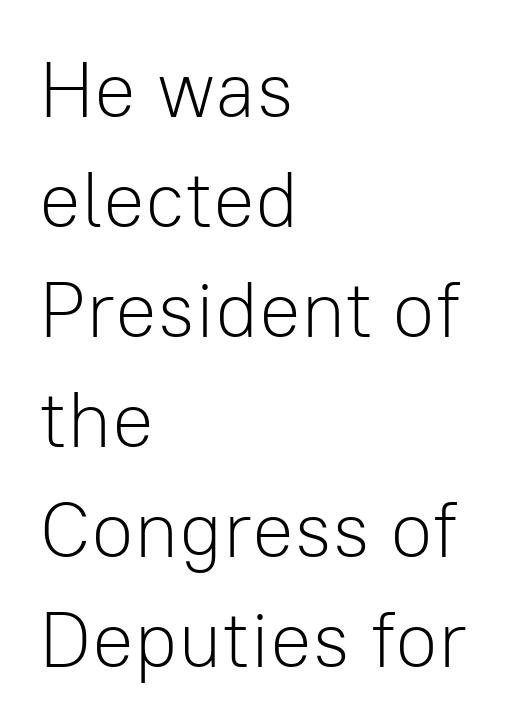
The image shows 78 px light sans-serif type, upright; set left-aligned, normal line spacing (1.41x), normal letter spacing, not underlined; low stroke contrast and a medium x-height.
